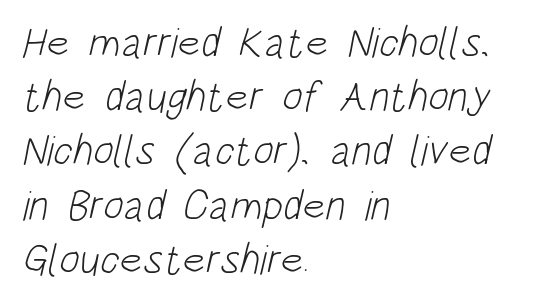
The image shows 43 px light, condensed sans-serif type; set left-aligned, normal line spacing (1.26x), normal letter spacing, not underlined; low stroke contrast and a large x-height.
